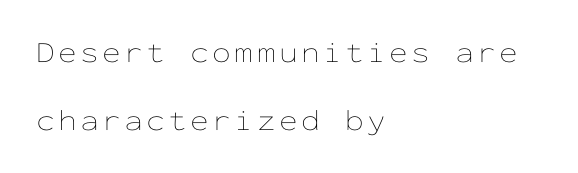
These lines stack with their left ends in a neat column. Beneath every word, the page is bare. In terms of posture, this sample is upright. Is this a fixed-width face? Yes — each glyph sits in an identical cell. Rows of type keep a wide berth in the vertical direction.
